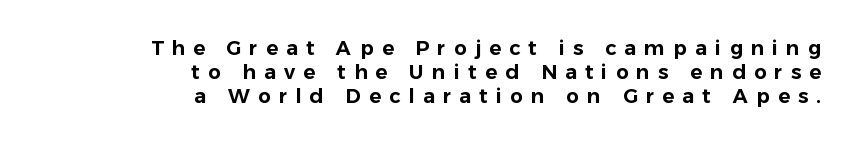
Honestly, there is no underline to notice here at all. Teacher's note: observe the even right margin — that is flush-right alignment. You could only call the tracking loose — the letters float apart. Italic? Not at all — the glyphs are vertical.
